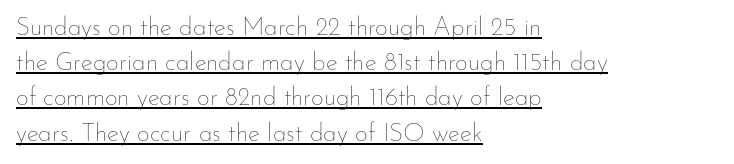
The image shows 25 px text type, upright; set left-aligned, normal line spacing (1.41x), normal letter spacing, underlined.
